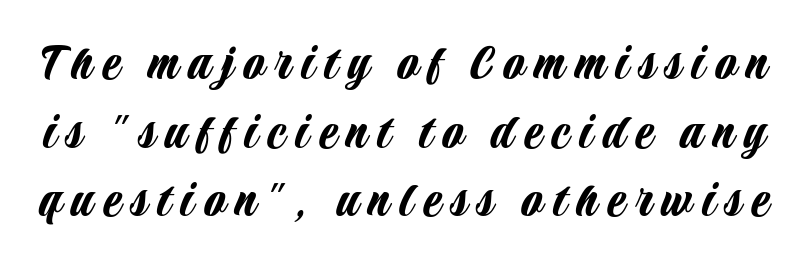
The image shows 54 px condensed sans-serif type; set normal line spacing (1.27x), not underlined; low stroke contrast and a large x-height.
